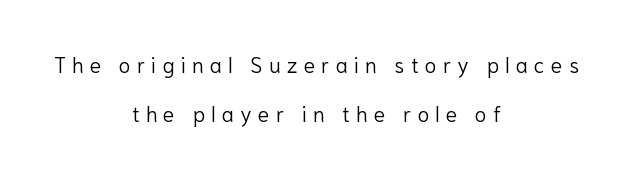
The image shows 21 px text type, upright; set centered, loose line spacing (2.34x), unusually wide letter spacing (+0.3 em), not underlined.
